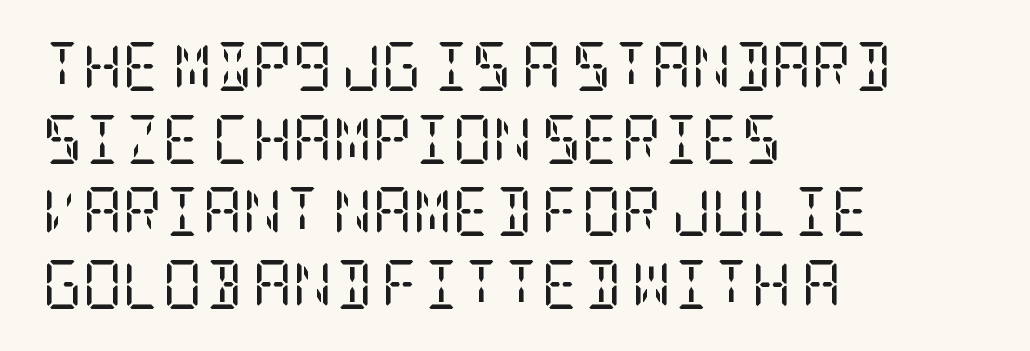
Is this a heavy cut? Hardly; it is regular or lighter. Every row of glyphs begins at an identical x-position on the left. Inter-character spacing is left at the font's built-in metrics. The glyphs are unaccompanied by any horizontal stroke below them. The letters stand upright; this is a roman face. Normally led — the rows are evenly, conventionally spaced.
